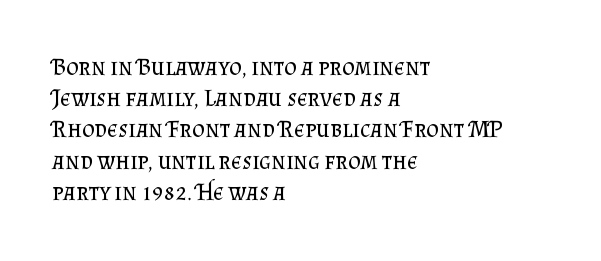
The image shows 24 px text type, upright; set left-aligned, normal line spacing (1.3x), normal letter spacing, not underlined.
